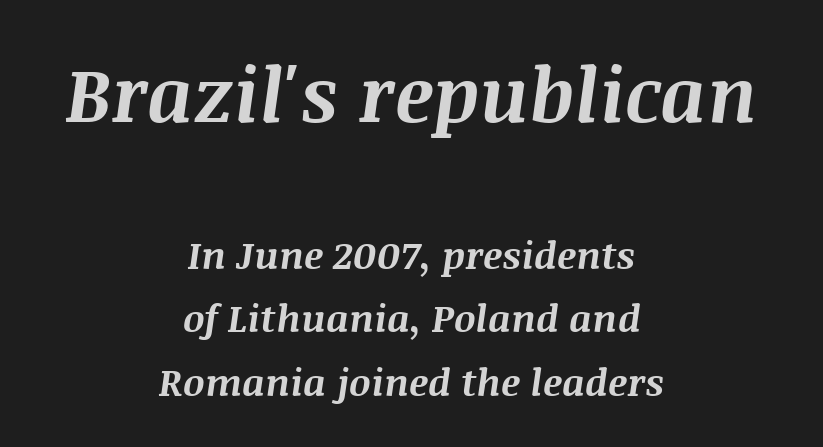
The image shows 76 px bold type, italic (leaning right); set centered, normal line spacing (1.67x), normal letter spacing, not underlined; the first (top) block is 2.0x larger; medium stroke contrast and a large x-height.
